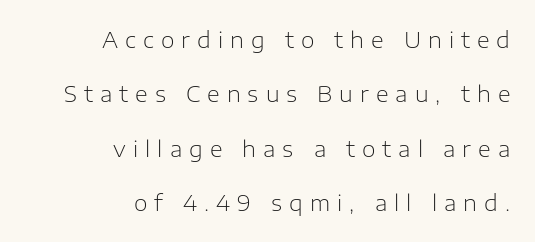
{"italic": "no", "bold": "no", "underline": "no", "align": "right", "line_spacing": "loose", "line_spacing_ratio": 2.47, "letter_spacing": "wide", "letter_spacing_em": 0.32, "glyph_px": 22}
